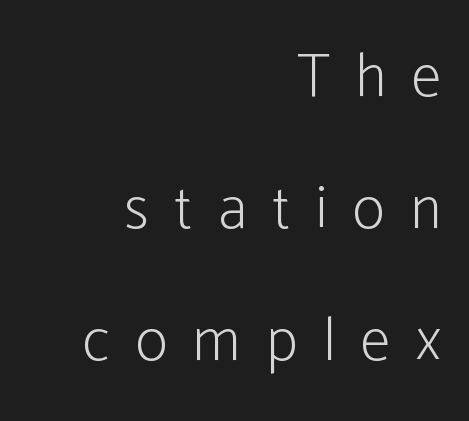
Descender tails drop into unmarked territory. The rendering uses natural spacing where letterforms have individual widths. Here the glyphs are tracked loosely, breaking word shapes into spaced letters. These lines stand farther apart than default settings would place them. The rendering shows plain stroke endings on the letterforms — a sans-serif design.
